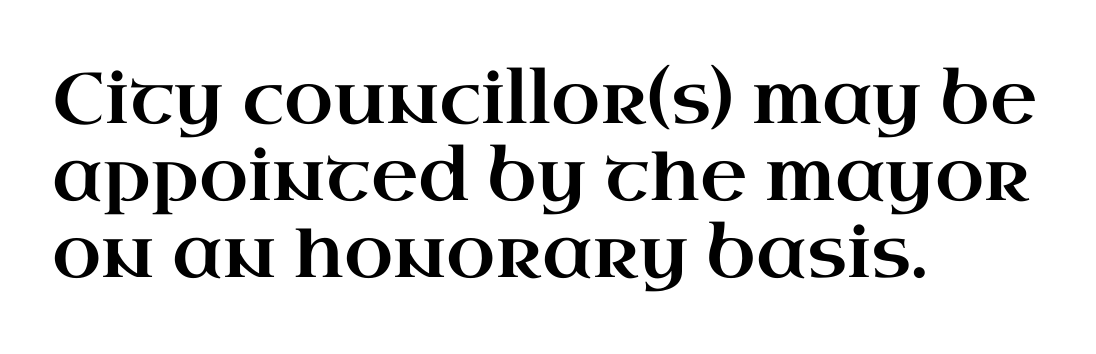
The letters stand upright; this is a roman face. Honestly, the rows look squashed on top of each other. Standard letterfit; no display-style spreading of the glyphs. The letters carry serifs — small finishing strokes at the ends of their stems. Honestly, there is no underline to notice here at all. Typeset ragged right — the left edge is the straight one.
